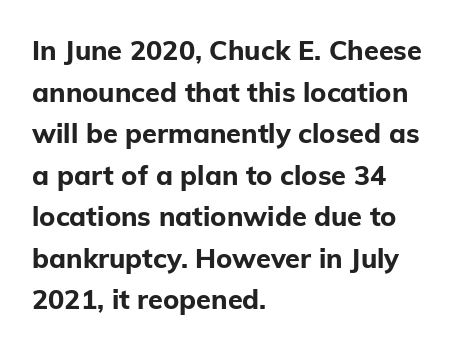
The image shows 27 px bold type, upright; set left-aligned, normal line spacing (1.54x), normal letter spacing, not underlined.
